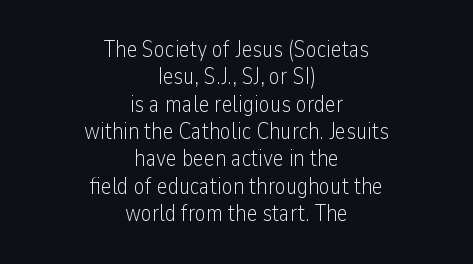
Q: Is the text bold? A: No.
Q: Is the text italic (slanted)? A: No, it is upright.
Q: Is the text underlined? A: No.
Q: How is the paragraph aligned? A: Centered.
Q: Is the spacing between letters normal or unusually wide? A: Normal.
